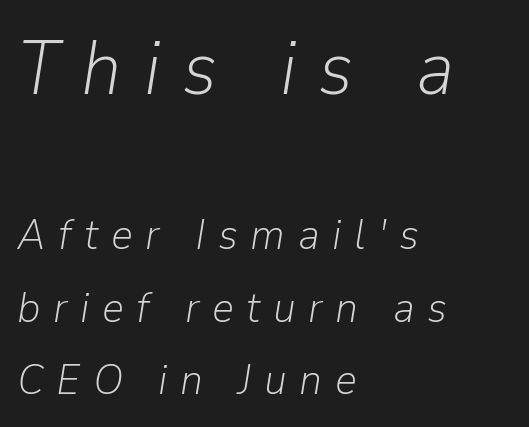
Descenders are the only things crossing below the line. Regarding leading, the lines here are spaced in the standard way. Is this a fixed-width face? No — the glyphs have proportional, varying widths. The rag falls on the right side of this text block. A typesetter would mark this as italic.
